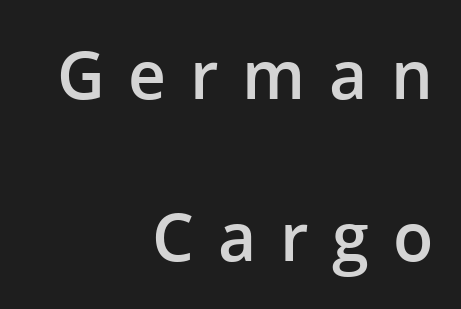
The image shows 66 px semibold sans-serif type, upright; set right-aligned, loose line spacing (2.45x), unusually wide letter spacing (+0.36 em), not underlined; low stroke contrast and a medium x-height.
